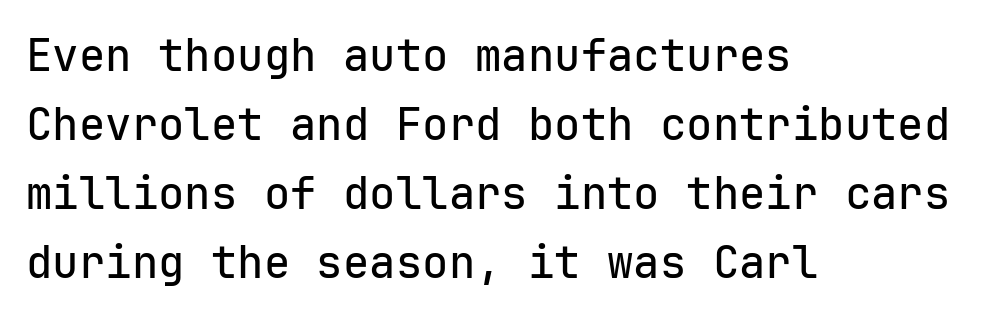
Q: Is the text italic (slanted)? A: No, it is upright.
Q: Is the typeface a serif or a sans-serif typeface? A: Sans-serif.
Q: Is the text underlined? A: No.
Q: How is the paragraph aligned? A: Left-aligned.
Q: Is the spacing between letters normal or unusually wide? A: Normal.
Q: Is the spacing between lines tight, normal or loose? A: Normal.
Q: Width (condensed, normal, or wide)? A: Normal.
Q: Stroke contrast? A: Low.
Q: x-height? A: Medium.
Q: Monospaced? A: Yes.
